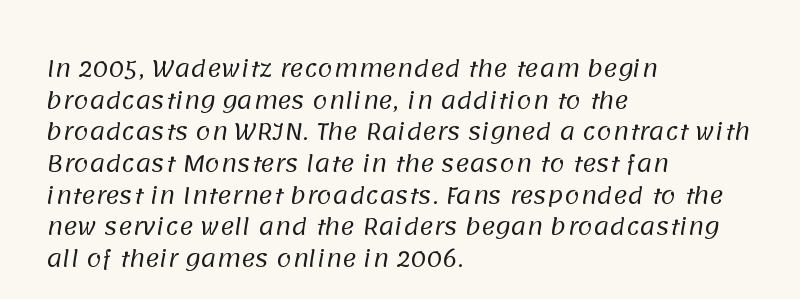
The image shows 22 px text type; set left-aligned, normal line spacing (1.44x), normal letter spacing, not underlined.
